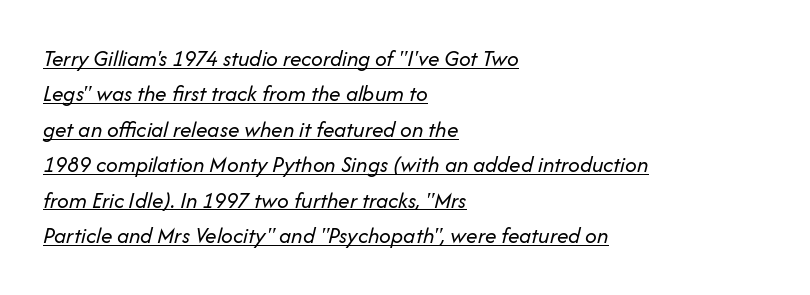
{"italic": "yes", "lean": "right", "slant_degrees": 14, "bold": "no", "underline": "yes", "align": "left", "line_spacing": "normal", "line_spacing_ratio": 1.54, "letter_spacing": "normal", "letter_spacing_em": 0.0, "glyph_px": 23}
